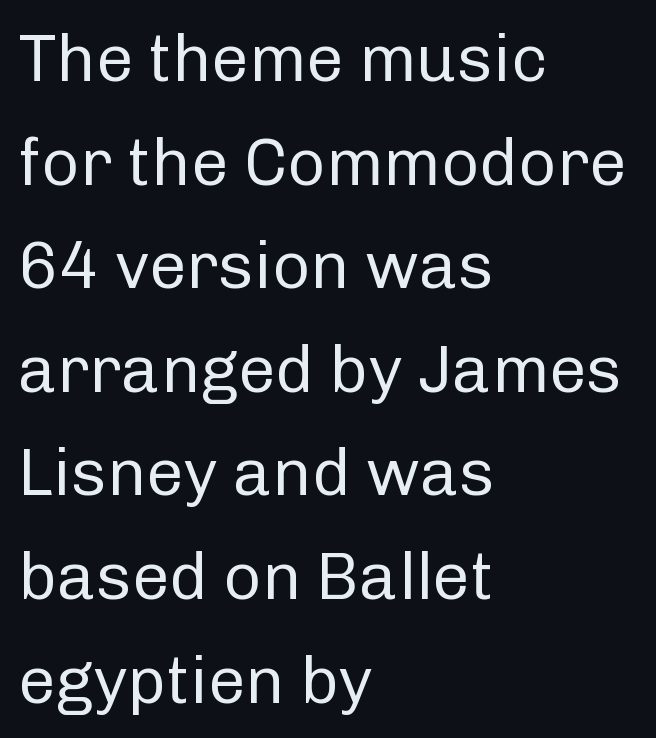
Q: Is the text bold? A: No.
Q: Is the text italic (slanted)? A: No, it is upright.
Q: Is the typeface a serif or a sans-serif typeface? A: Sans-serif.
Q: Is the text underlined? A: No.
Q: How is the paragraph aligned? A: Left-aligned.
Q: Is the spacing between letters normal or unusually wide? A: Normal.
Q: Is the spacing between lines tight, normal or loose? A: Normal.
Q: Width (condensed, normal, or wide)? A: Normal.
Q: Stroke contrast? A: Low.
Q: x-height? A: Medium.
Q: Monospaced? A: No.
